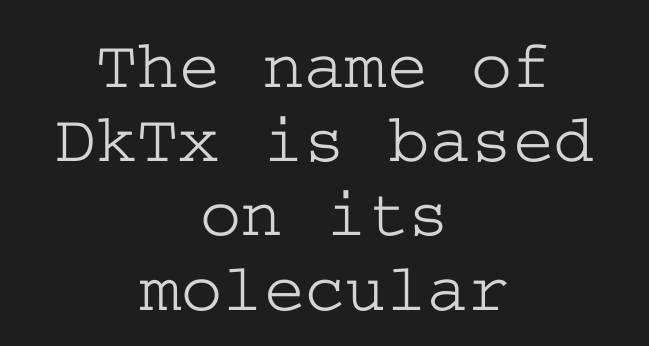
The image shows 70 px wide serif type, upright; set centered, tight line spacing (1.06x), normal letter spacing, not underlined; low stroke contrast and a medium x-height.
